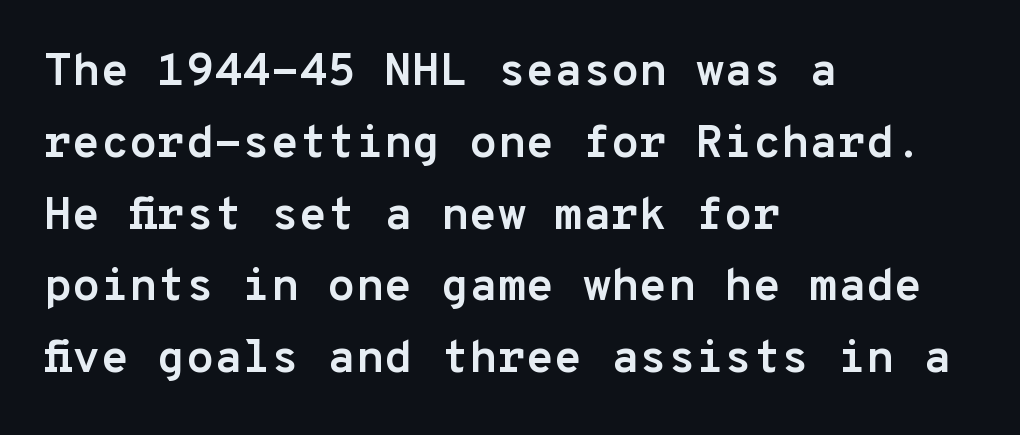
The area under the type is left untouched. You can tell from the bare stems that sans-serif type was used. Nobody touched the tracking dial on this one. This rendering uses left alignment, leaving the right contour irregular. The font's upright variant was chosen for this text.
